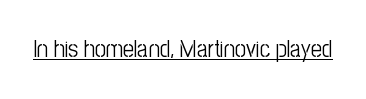
The image shows 24 px text type, upright; set normal letter spacing, underlined.
